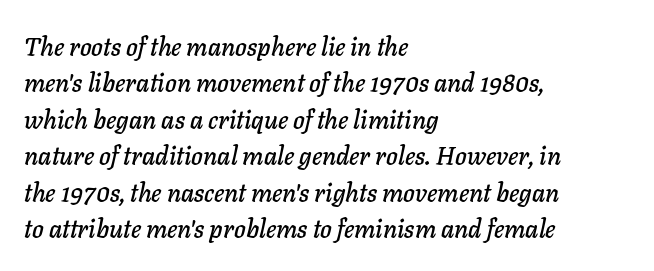
Q: Is the text italic (slanted)? A: Yes, it leans right by about 11 degrees.
Q: Is the text underlined? A: No.
Q: How is the paragraph aligned? A: Left-aligned.
Q: Is the spacing between letters normal or unusually wide? A: Normal.
Q: Is the spacing between lines tight, normal or loose? A: Normal.
